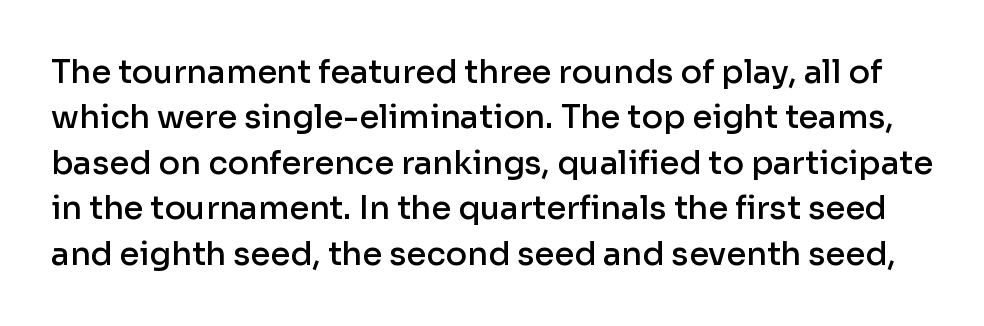
Q: Is the text bold? A: Semi-bold.
Q: Is the text italic (slanted)? A: No, it is upright.
Q: Is the typeface a serif or a sans-serif typeface? A: Sans-serif.
Q: Is the text underlined? A: No.
Q: Is the spacing between letters normal or unusually wide? A: Normal.
Q: Is the spacing between lines tight, normal or loose? A: Normal.
Q: Width (condensed, normal, or wide)? A: Normal.
Q: Stroke contrast? A: Low.
Q: x-height? A: Medium.
Q: Monospaced? A: No.
